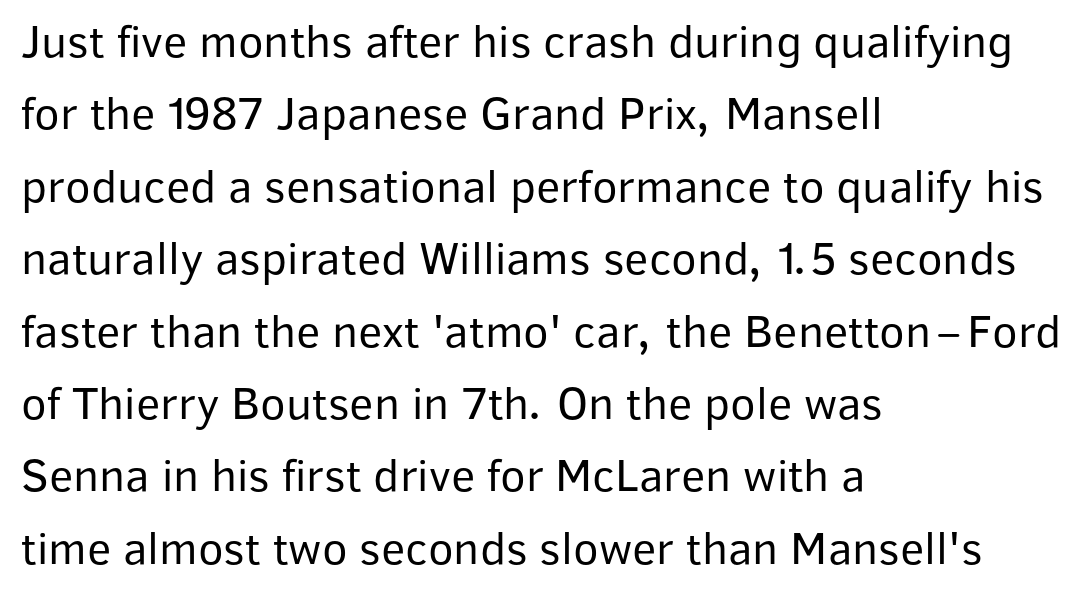
The image shows 47 px regular-weight sans-serif type, upright; set left-aligned, normal line spacing (1.54x), normal letter spacing, not underlined; low stroke contrast and a medium x-height.
